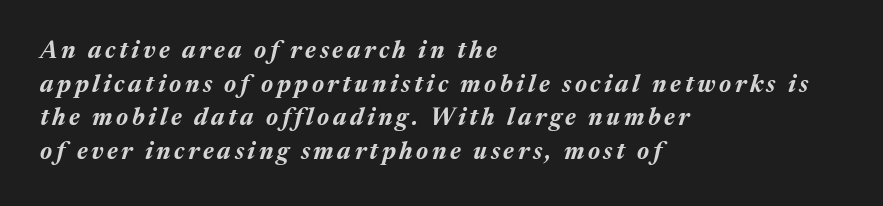
Q: Is the text bold? A: Yes.
Q: Is the text italic (slanted)? A: Yes, it leans right by about 17 degrees.
Q: Is the text underlined? A: No.
Q: How is the paragraph aligned? A: Left-aligned.
Q: Is the spacing between lines tight, normal or loose? A: Normal.
